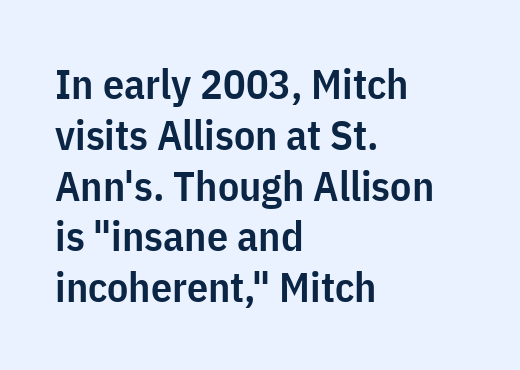
Q: Is the text bold? A: Semi-bold.
Q: Is the text italic (slanted)? A: No, it is upright.
Q: Is the typeface a serif or a sans-serif typeface? A: Sans-serif.
Q: Is the text underlined? A: No.
Q: How is the paragraph aligned? A: Left-aligned.
Q: Is the spacing between letters normal or unusually wide? A: Normal.
Q: Width (condensed, normal, or wide)? A: Condensed.
Q: Stroke contrast? A: Low.
Q: x-height? A: Medium.
Q: Monospaced? A: No.
